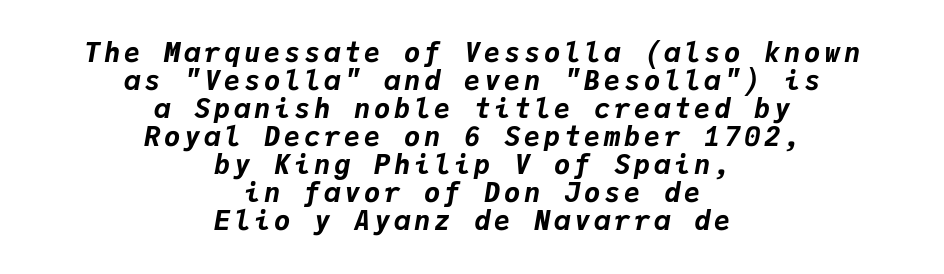
Q: Is the text bold? A: Yes.
Q: Is the text italic (slanted)? A: Yes, it leans right by about 9 degrees.
Q: Is the text underlined? A: No.
Q: How is the paragraph aligned? A: Centered.
Q: Is the spacing between lines tight, normal or loose? A: Tight.
